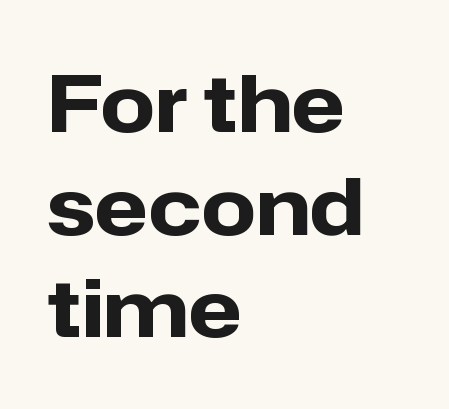
Q: Is the text bold? A: Yes.
Q: Is the text italic (slanted)? A: No, it is upright.
Q: Is the typeface a serif or a sans-serif typeface? A: Sans-serif.
Q: Is the text underlined? A: No.
Q: How is the paragraph aligned? A: Left-aligned.
Q: Is the spacing between letters normal or unusually wide? A: Normal.
Q: Is the spacing between lines tight, normal or loose? A: Normal.
Q: Width (condensed, normal, or wide)? A: Normal.
Q: Stroke contrast? A: Low.
Q: x-height? A: Medium.
Q: Monospaced? A: No.
